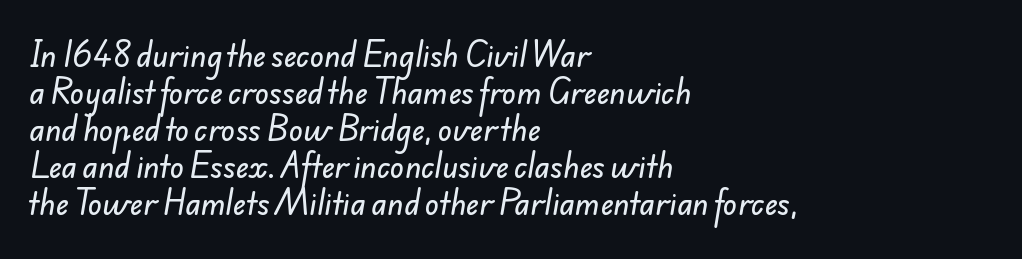
The image shows 29 px sans-serif type; set left-aligned, normal line spacing (1.28x), normal letter spacing, not underlined; low stroke contrast and a small x-height.
